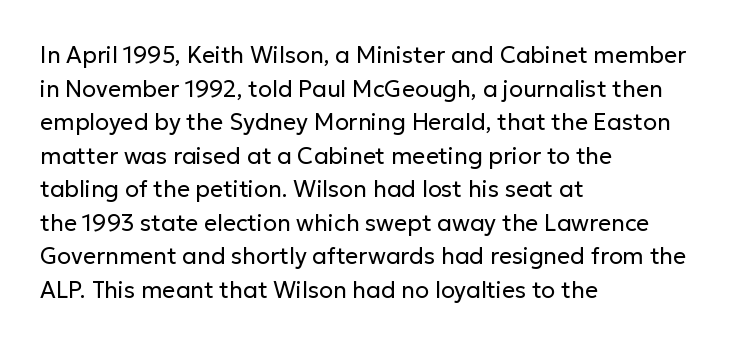
The image shows 23 px text type, upright; set left-aligned, normal line spacing (1.46x), normal letter spacing, not underlined.
